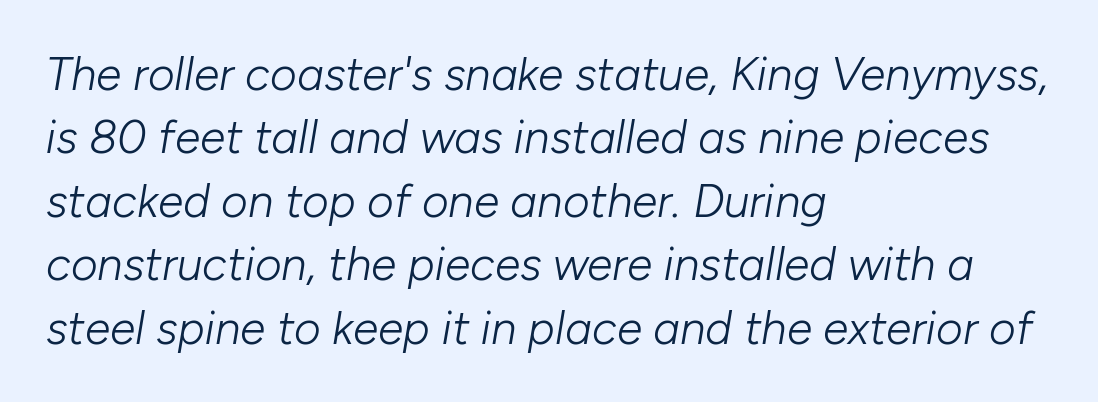
{"italic": "yes", "lean": "right", "slant_degrees": 10, "bold": "no", "weight": "light", "width": "normal", "stroke_contrast": "low", "x_height": "medium", "monospaced": "no", "underline": "no", "align": "left", "line_spacing": "normal", "line_spacing_ratio": 1.38, "letter_spacing": "normal", "letter_spacing_em": 0.0, "glyph_px": 46}
